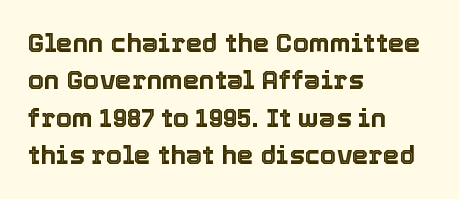
{"italic": "no", "underline": "no", "align": "left", "line_spacing": "normal", "line_spacing_ratio": 1.44, "letter_spacing": "normal", "letter_spacing_em": 0.0, "glyph_px": 26}
